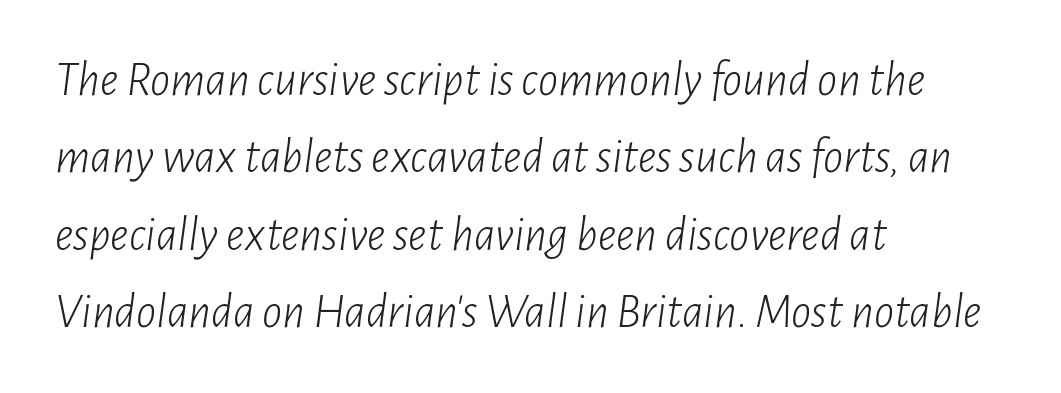
The image shows 50 px light, condensed type, italic (leaning right); set left-aligned, normal line spacing (1.55x), normal letter spacing, not underlined; low stroke contrast and a medium x-height.
